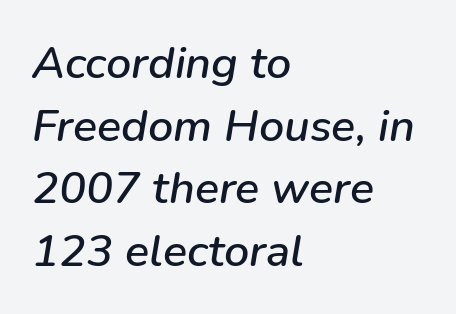
{"italic": "yes", "lean": "right", "slant_degrees": 9, "width": "normal", "stroke_contrast": "low", "x_height": "medium", "monospaced": "no", "underline": "no", "align": "left", "line_spacing": "normal", "line_spacing_ratio": 1.39, "letter_spacing": "normal", "letter_spacing_em": 0.0, "glyph_px": 45}
